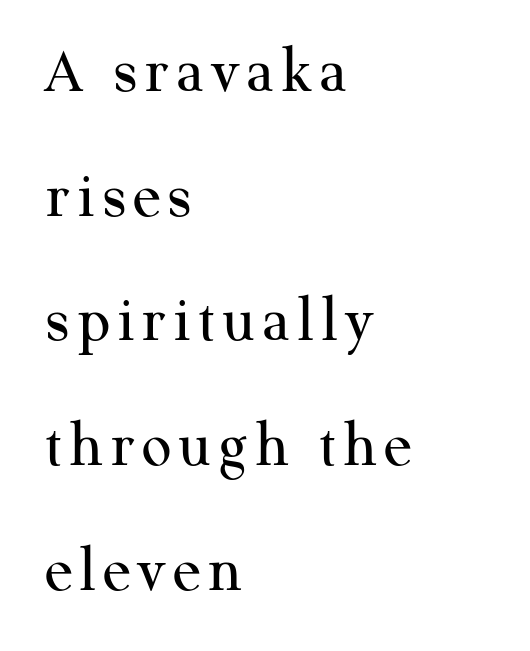
{"serif": "yes", "italic": "no", "bold": "no", "weight": "regular", "width": "normal", "stroke_contrast": "medium", "x_height": "medium", "monospaced": "no", "underline": "no", "align": "left", "line_spacing_ratio": 1.89, "glyph_px": 66}
